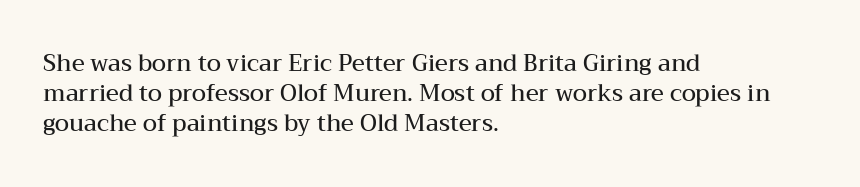
{"italic": "no", "bold": "semi", "underline": "no", "align": "left", "line_spacing": "normal", "line_spacing_ratio": 1.3, "letter_spacing": "normal", "letter_spacing_em": 0.0, "glyph_px": 23}
